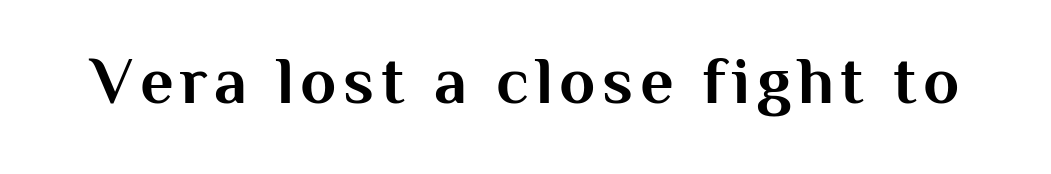
Q: Is the text bold? A: Yes.
Q: Is the text italic (slanted)? A: No, it is upright.
Q: Is the typeface a serif or a sans-serif typeface? A: Sans-serif.
Q: Is the text underlined? A: No.
Q: Width (condensed, normal, or wide)? A: Normal.
Q: Stroke contrast? A: Medium.
Q: x-height? A: Medium.
Q: Monospaced? A: No.
